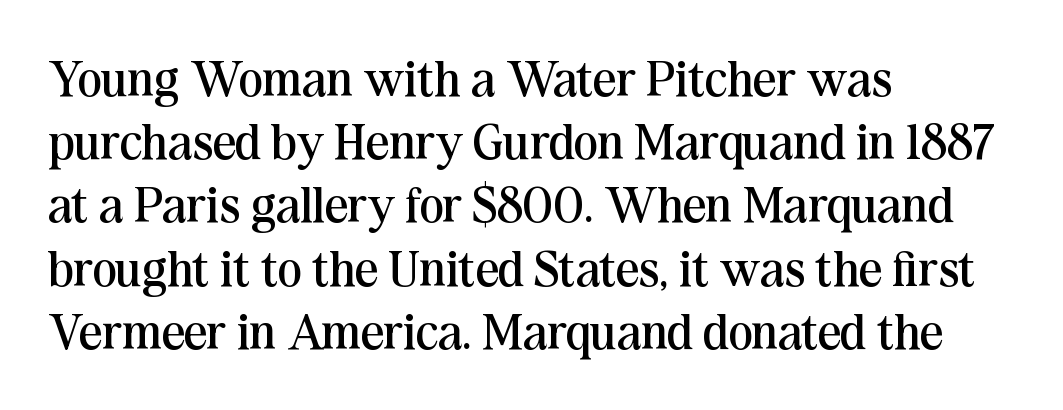
Q: Is the text bold? A: No.
Q: Is the text italic (slanted)? A: No, it is upright.
Q: Is the typeface a serif or a sans-serif typeface? A: Serif.
Q: Is the text underlined? A: No.
Q: How is the paragraph aligned? A: Left-aligned.
Q: Is the spacing between letters normal or unusually wide? A: Normal.
Q: Width (condensed, normal, or wide)? A: Normal.
Q: Stroke contrast? A: Medium.
Q: x-height? A: Medium.
Q: Monospaced? A: No.
